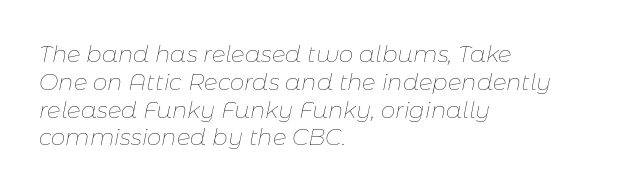
This rendering uses left alignment, leaving the right contour irregular. Posture: slanted. There is no visible air inserted between adjacent glyphs. Heft: none added — not bold. The words here are not underlined.
